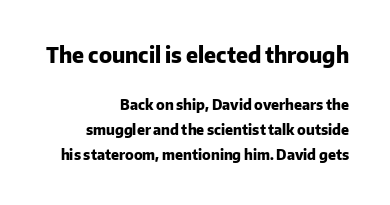
Q: Is the text bold? A: Yes.
Q: Is the text italic (slanted)? A: No, it is upright.
Q: Is the text underlined? A: No.
Q: How is the paragraph aligned? A: Right-aligned.
Q: Is the spacing between letters normal or unusually wide? A: Normal.
Q: Which block of text is set in a larger size, the first (top) or the second (bottom)? A: The first (top) one.
